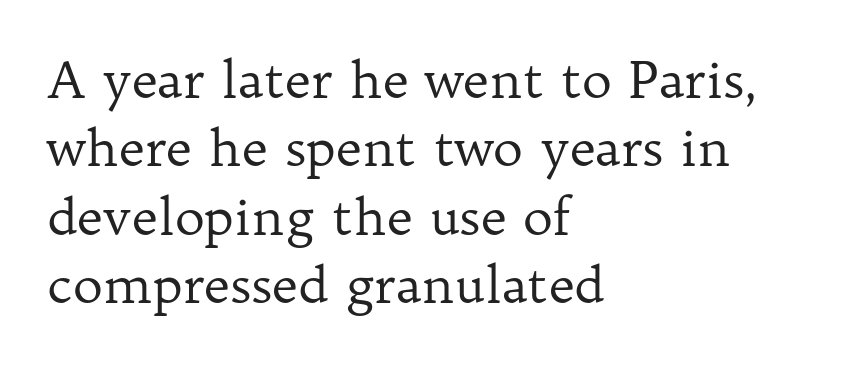
{"serif": "yes", "italic": "no", "bold": "no", "weight": "regular", "width": "normal", "stroke_contrast": "low", "x_height": "medium", "monospaced": "no", "underline": "no", "align": "left", "line_spacing": "normal", "line_spacing_ratio": 1.34, "letter_spacing": "normal", "letter_spacing_em": 0.0, "glyph_px": 51}
